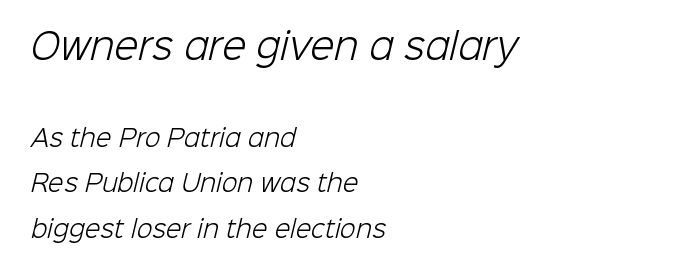
{"serif": "no", "bold": "no", "weight": "light", "width": "normal", "stroke_contrast": "low", "x_height": "medium", "monospaced": "no", "underline": "no", "align": "left", "line_spacing": "loose", "line_spacing_ratio": 1.97, "letter_spacing": "normal", "letter_spacing_em": 0.0, "larger_block": "first", "size_ratio": 1.52, "glyph_px": 35}
